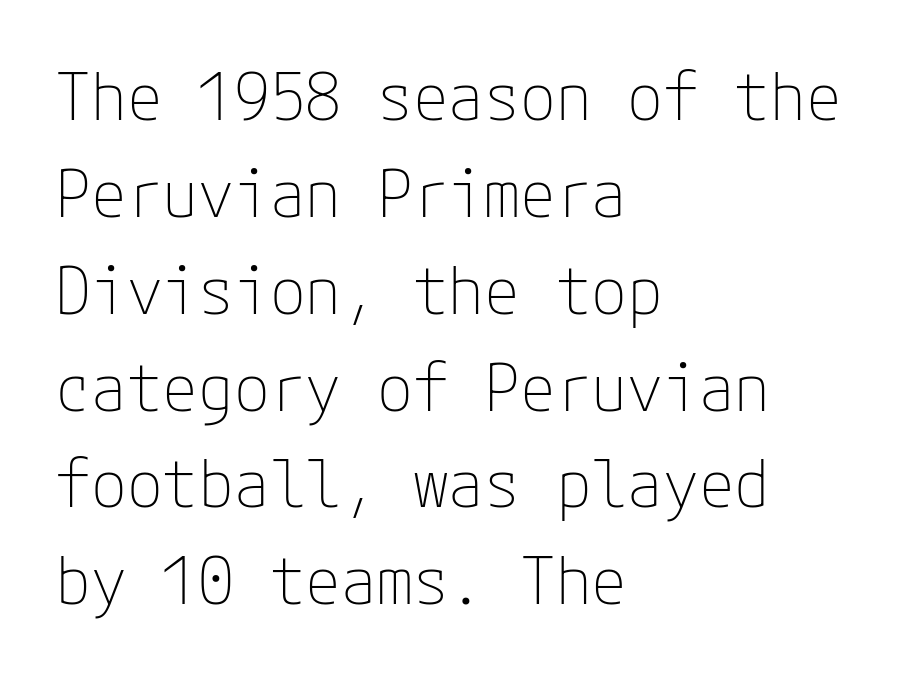
The image shows 65 px thin sans-serif type, upright; set left-aligned, normal line spacing (1.49x), normal letter spacing, not underlined; low stroke contrast and a medium x-height.
